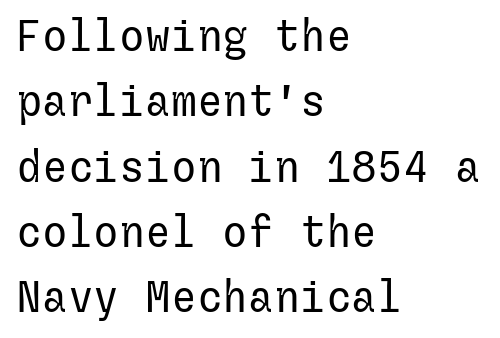
{"serif": "no", "italic": "no", "bold": "no", "weight": "regular", "width": "normal", "stroke_contrast": "low", "x_height": "medium", "underline": "no", "align": "left", "line_spacing": "normal", "line_spacing_ratio": 1.52, "letter_spacing": "normal", "letter_spacing_em": 0.0, "glyph_px": 43}
